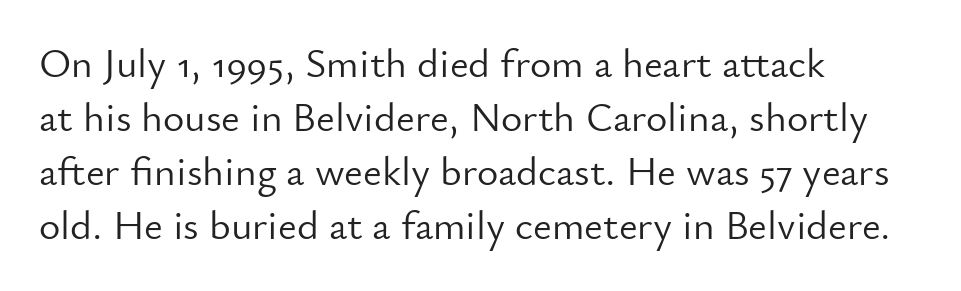
{"serif": "no", "italic": "no", "bold": "no", "weight": "light", "width": "normal", "stroke_contrast": "low", "x_height": "small", "monospaced": "no", "underline": "no", "align": "left", "line_spacing": "normal", "line_spacing_ratio": 1.32, "letter_spacing": "normal", "letter_spacing_em": 0.0, "glyph_px": 41}
